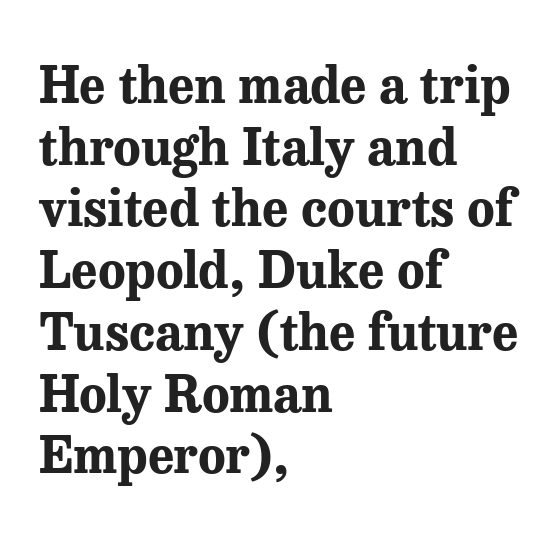
Q: Is the text bold? A: Yes.
Q: Is the text italic (slanted)? A: No, it is upright.
Q: Is the typeface a serif or a sans-serif typeface? A: Serif.
Q: Is the text underlined? A: No.
Q: How is the paragraph aligned? A: Left-aligned.
Q: Is the spacing between letters normal or unusually wide? A: Normal.
Q: Width (condensed, normal, or wide)? A: Normal.
Q: Stroke contrast? A: Medium.
Q: x-height? A: Medium.
Q: Monospaced? A: No.
